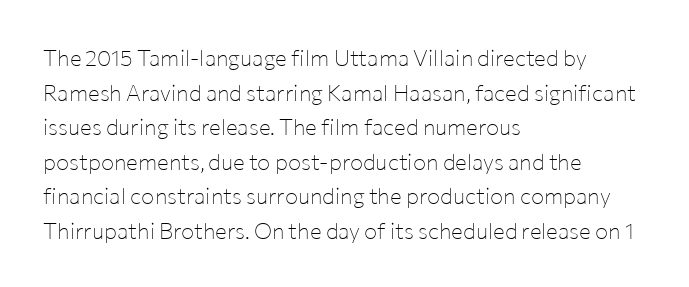
The image shows 22 px text type, upright; set left-aligned, normal line spacing (1.57x), normal letter spacing, not underlined.
